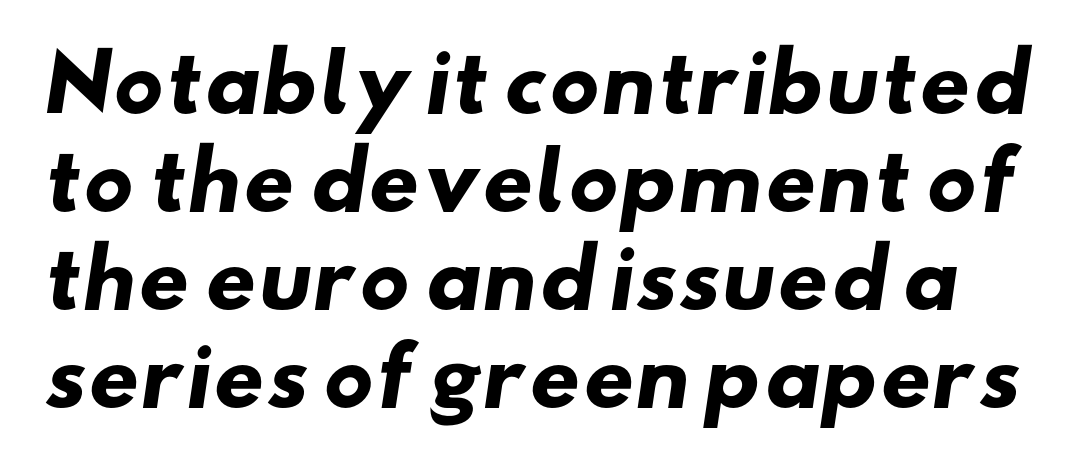
The image shows 79 px heavy, wide sans-serif type; set line spacing 1.24x, normal letter spacing, not underlined; low stroke contrast and a small x-height.
